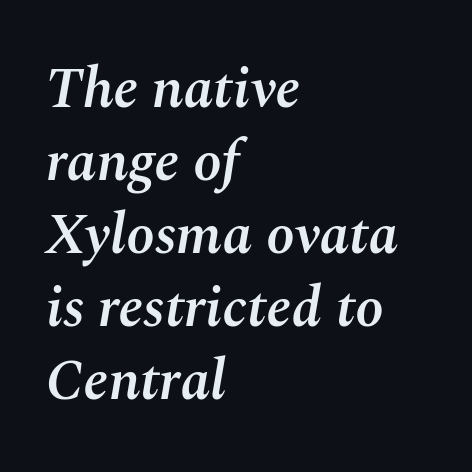
The typesetter chose a ragged-right arrangement here. Bare-footed words on every line. Looks like regular typesetting: each glyph gets only the width it needs. Students, this is semibold: more ink than regular, less than bold. Observe the lean: these are italic letterforms. In terms of letterspacing, this is plain default setting.
